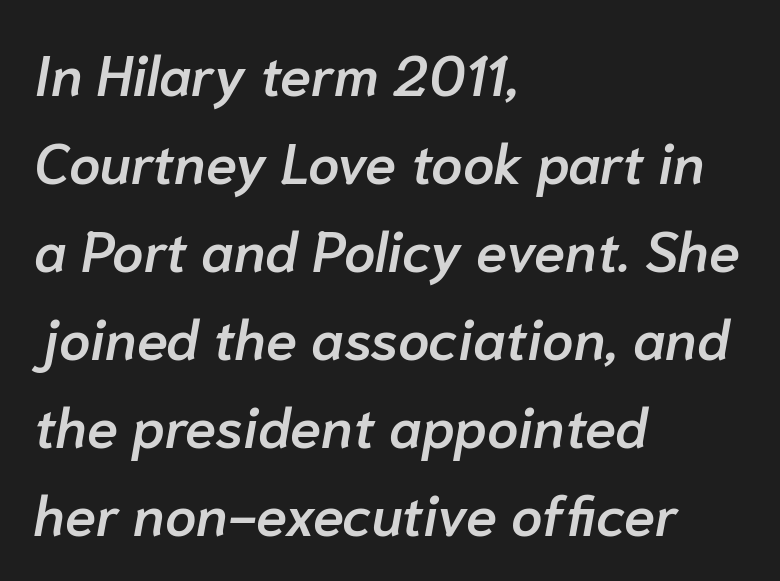
{"italic": "yes", "lean": "right", "slant_degrees": 10, "bold": "semi", "weight": "semibold", "width": "normal", "stroke_contrast": "low", "x_height": "medium", "monospaced": "no", "underline": "no", "align": "left", "line_spacing": "normal", "line_spacing_ratio": 1.57, "letter_spacing": "normal", "letter_spacing_em": 0.0, "glyph_px": 56}
